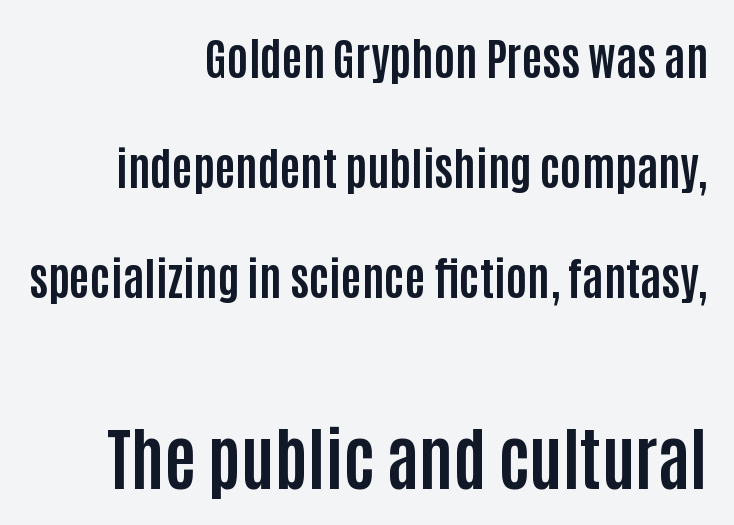
Every character sits straight up, as roman type does. Serifs: no, the terminals of the letterforms are clean. This rendering uses right alignment, leaving the left contour irregular. Has an underline been added? It has not. In terms of weight, the rendering is a true, heavy bold.
